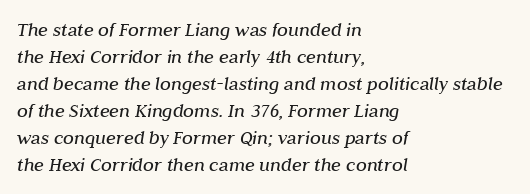
Q: Is the text bold? A: No.
Q: Is the text italic (slanted)? A: Yes, it leans right by about 10 degrees.
Q: Is the text underlined? A: No.
Q: How is the paragraph aligned? A: Left-aligned.
Q: Is the spacing between letters normal or unusually wide? A: Normal.
Q: Is the spacing between lines tight, normal or loose? A: Normal.
